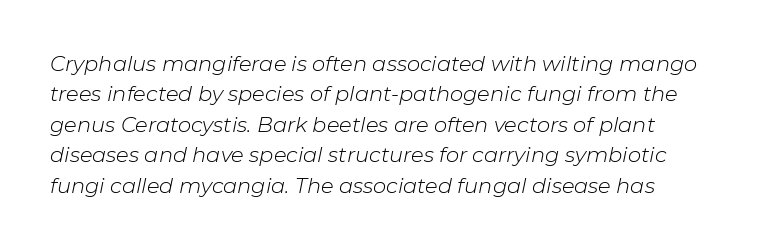
{"italic": "yes", "lean": "right", "slant_degrees": 11, "bold": "no", "underline": "no", "line_spacing": "normal", "line_spacing_ratio": 1.45, "letter_spacing": "normal", "letter_spacing_em": 0.0, "glyph_px": 21}
